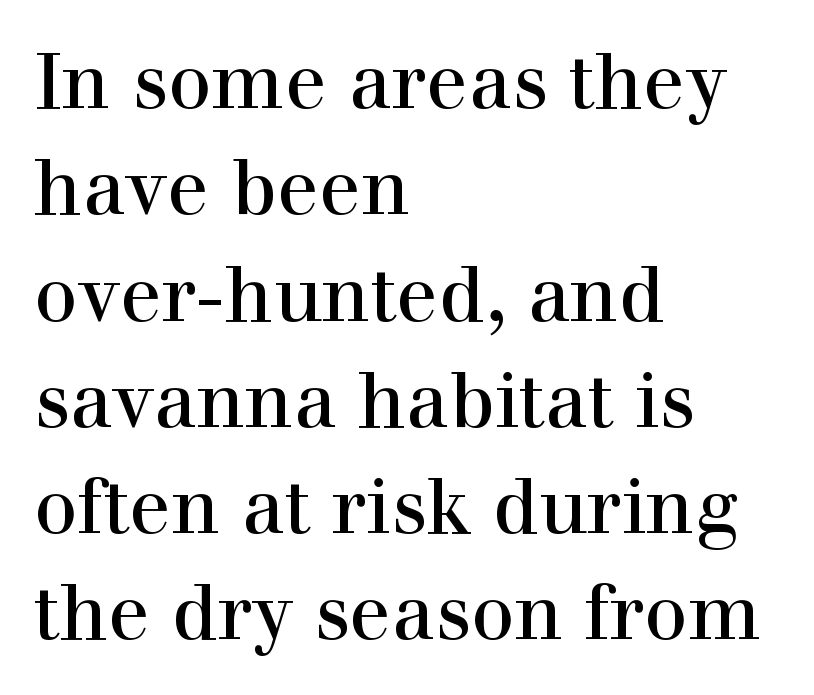
{"serif": "yes", "italic": "no", "width": "normal", "x_height": "medium", "monospaced": "no", "underline": "no", "align": "left", "line_spacing": "normal", "line_spacing_ratio": 1.38, "letter_spacing": "normal", "letter_spacing_em": 0.0, "glyph_px": 77}
